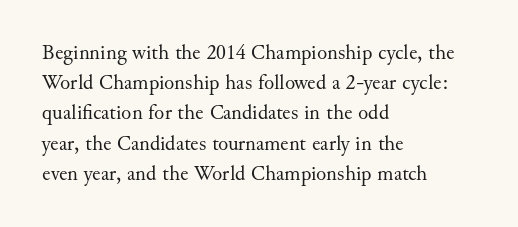
{"italic": "no", "bold": "no", "underline": "no", "align": "left", "line_spacing": "normal", "line_spacing_ratio": 1.44, "letter_spacing": "normal", "letter_spacing_em": 0.0, "glyph_px": 21}
